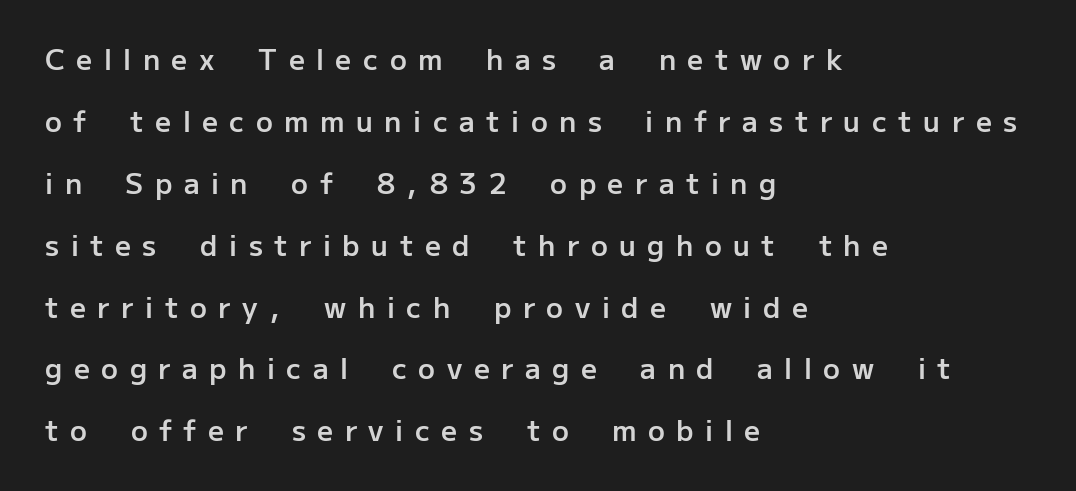
Q: Is the text bold? A: Semi-bold.
Q: Is the text italic (slanted)? A: No, it is upright.
Q: Is the typeface a serif or a sans-serif typeface? A: Sans-serif.
Q: Is the text underlined? A: No.
Q: How is the paragraph aligned? A: Left-aligned.
Q: Is the spacing between letters normal or unusually wide? A: Unusually wide.
Q: Is the spacing between lines tight, normal or loose? A: Loose.
Q: Width (condensed, normal, or wide)? A: Normal.
Q: Stroke contrast? A: Low.
Q: x-height? A: Medium.
Q: Monospaced? A: No.
